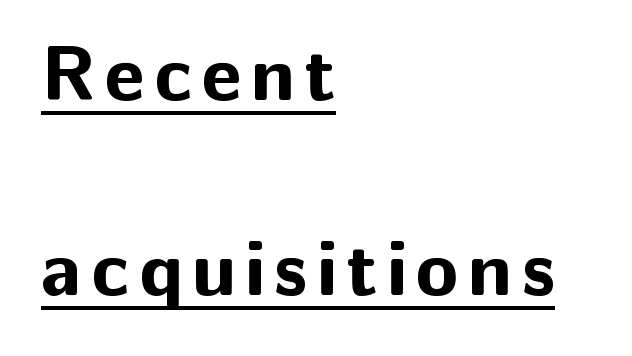
Q: Is the text bold? A: Yes.
Q: Is the text italic (slanted)? A: No, it is upright.
Q: Is the typeface a serif or a sans-serif typeface? A: Sans-serif.
Q: Is the text underlined? A: Yes.
Q: How is the paragraph aligned? A: Left-aligned.
Q: Is the spacing between lines tight, normal or loose? A: Loose.
Q: Width (condensed, normal, or wide)? A: Normal.
Q: Stroke contrast? A: Low.
Q: x-height? A: Medium.
Q: Monospaced? A: No.
